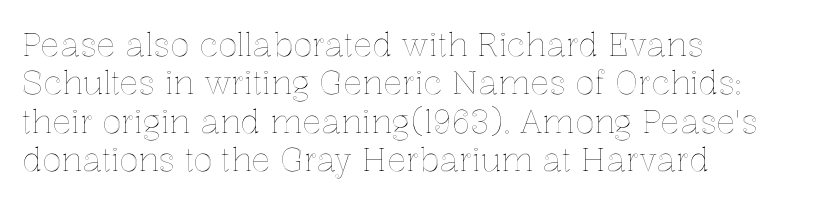
Is the block centered? No — it sits flush against the left margin. Short note: letters normally spaced. Ordinary non-slanted type is in use. The letters advance in unequal steps, a hallmark of proportional type.
